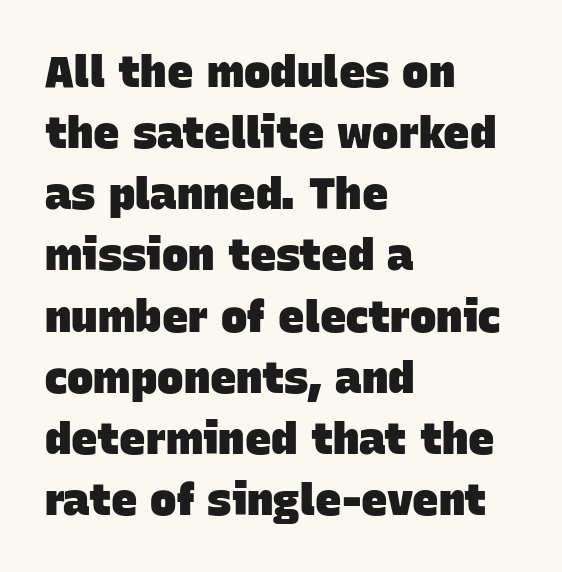
The rendering uses a moderate line-height, typical for paragraphs. This sample uses plain, unmodified letter spacing. Strong, thick strokes mark this as bold type. In CSS terms this would be text-align: left.
